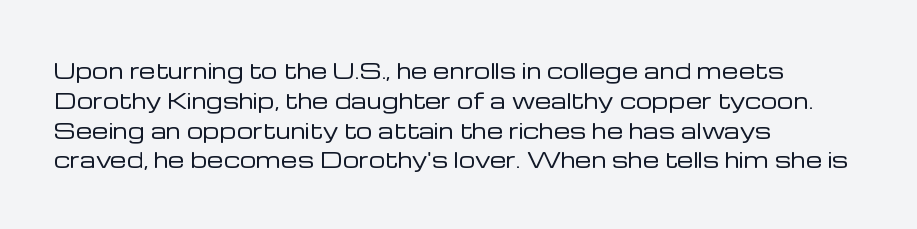
{"italic": "no", "bold": "no", "underline": "no", "align": "left", "line_spacing": "normal", "line_spacing_ratio": 1.42, "letter_spacing": "normal", "letter_spacing_em": 0.0, "glyph_px": 21}
